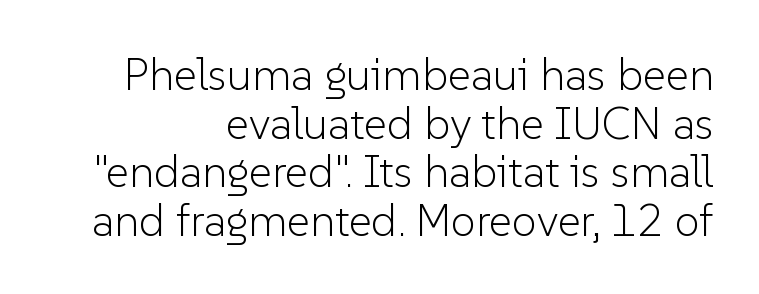
{"serif": "no", "italic": "no", "bold": "no", "weight": "light", "width": "normal", "stroke_contrast": "low", "x_height": "medium", "monospaced": "no", "underline": "no", "align": "right", "line_spacing": "tight", "line_spacing_ratio": 1.08, "letter_spacing": "normal", "letter_spacing_em": 0.0, "glyph_px": 45}
